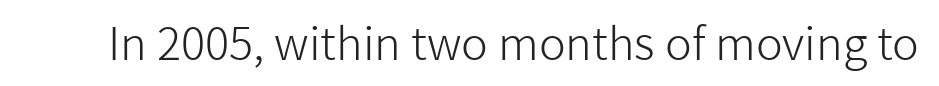
{"serif": "no", "italic": "no", "bold": "no", "weight": "light", "width": "normal", "stroke_contrast": "low", "x_height": "medium", "monospaced": "no", "underline": "no", "letter_spacing": "normal", "letter_spacing_em": 0.0, "glyph_px": 45}
